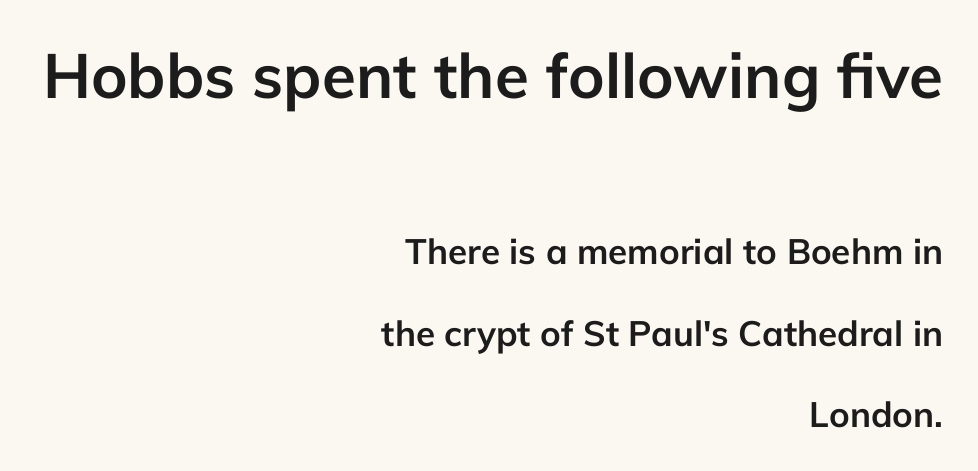
{"serif": "no", "italic": "no", "bold": "yes", "weight": "semibold", "width": "normal", "stroke_contrast": "low", "x_height": "medium", "monospaced": "no", "underline": "no", "align": "right", "line_spacing": "loose", "line_spacing_ratio": 2.32, "letter_spacing": "normal", "letter_spacing_em": 0.0, "larger_block": "first", "size_ratio": 1.77, "glyph_px": 62}
